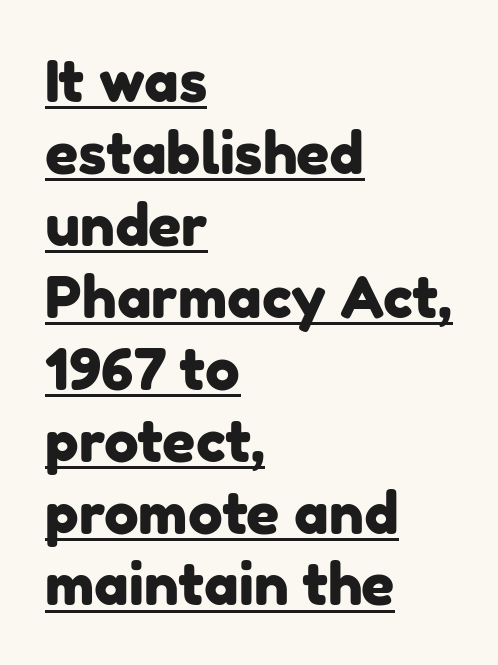
The image shows 58 px sans-serif type; set left-aligned, line spacing 1.24x, normal letter spacing, underlined; low stroke contrast and a medium x-height.
